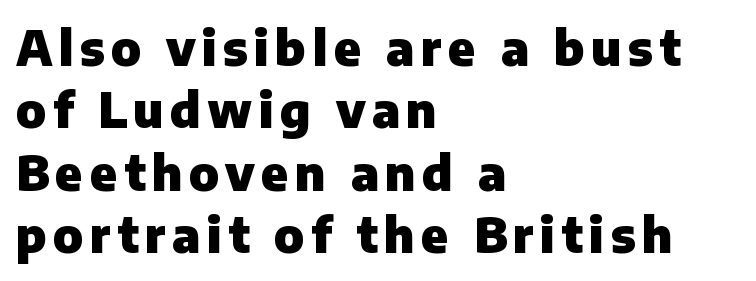
Q: Is the text bold? A: Yes.
Q: Is the text italic (slanted)? A: No, it is upright.
Q: Is the typeface a serif or a sans-serif typeface? A: Sans-serif.
Q: Is the text underlined? A: No.
Q: How is the paragraph aligned? A: Left-aligned.
Q: Is the spacing between lines tight, normal or loose? A: Normal.
Q: Width (condensed, normal, or wide)? A: Normal.
Q: Stroke contrast? A: Low.
Q: x-height? A: Medium.
Q: Monospaced? A: No.
